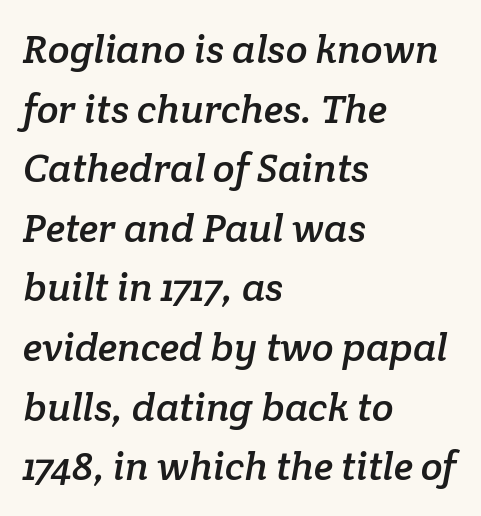
Q: Is the typeface a serif or a sans-serif typeface? A: Serif.
Q: Is the text underlined? A: No.
Q: How is the paragraph aligned? A: Left-aligned.
Q: Is the spacing between letters normal or unusually wide? A: Normal.
Q: Is the spacing between lines tight, normal or loose? A: Normal.
Q: Width (condensed, normal, or wide)? A: Normal.
Q: Stroke contrast? A: Low.
Q: x-height? A: Medium.
Q: Monospaced? A: No.
